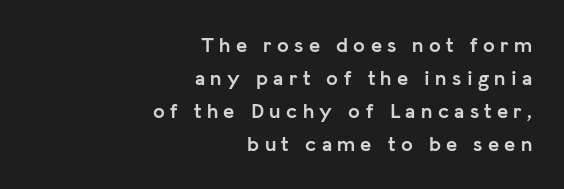
One glance says typical: line gaps are just what's usual. The paragraph has a hard right edge and a soft left edge. These lines were composed using upright roman letters. Check under the words: just untouched page. Students, this is bold: see how much ink each stroke carries. Display-style spreading of the glyphs; the letterfit is very open.
